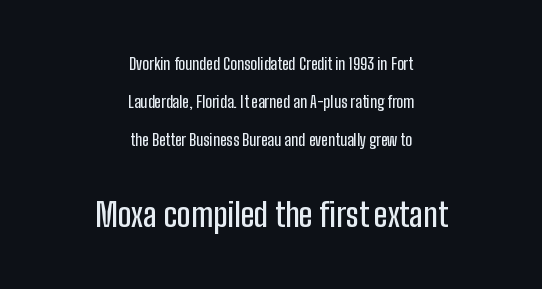
The image shows 33 px condensed sans-serif type, upright; set centered, loose line spacing (2.36x), normal letter spacing, not underlined; the second (bottom) block is 2.06x larger; low stroke contrast and a medium x-height.
